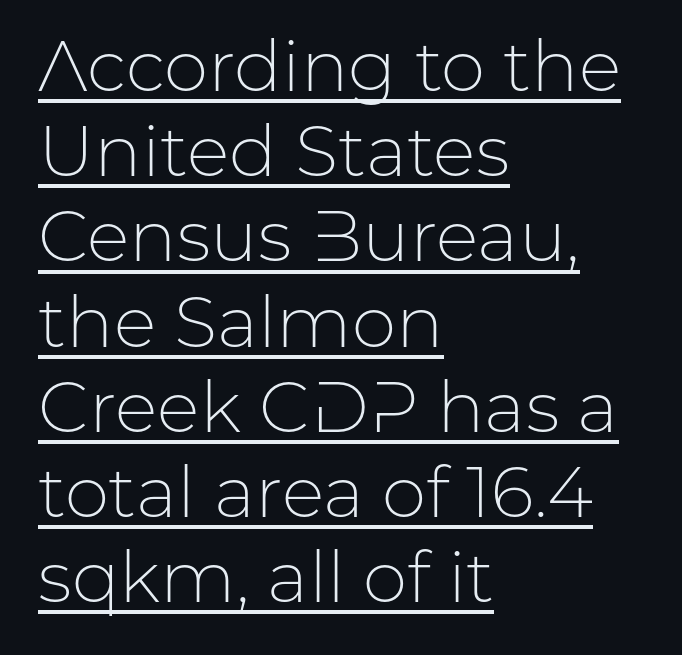
Q: Is the text bold? A: No.
Q: Is the text italic (slanted)? A: No, it is upright.
Q: Is the typeface a serif or a sans-serif typeface? A: Sans-serif.
Q: Is the text underlined? A: Yes.
Q: How is the paragraph aligned? A: Left-aligned.
Q: Is the spacing between letters normal or unusually wide? A: Normal.
Q: Width (condensed, normal, or wide)? A: Normal.
Q: Stroke contrast? A: Low.
Q: x-height? A: Medium.
Q: Monospaced? A: No.
